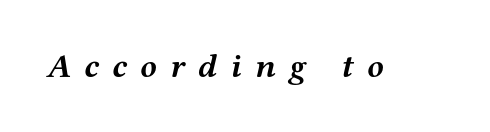
{"serif": "yes", "italic": "yes", "lean": "right", "slant_degrees": 12, "bold": "yes", "weight": "semibold", "width": "wide", "stroke_contrast": "medium", "x_height": "medium", "monospaced": "no", "underline": "no", "letter_spacing": "wide", "letter_spacing_em": 0.39, "glyph_px": 34}
